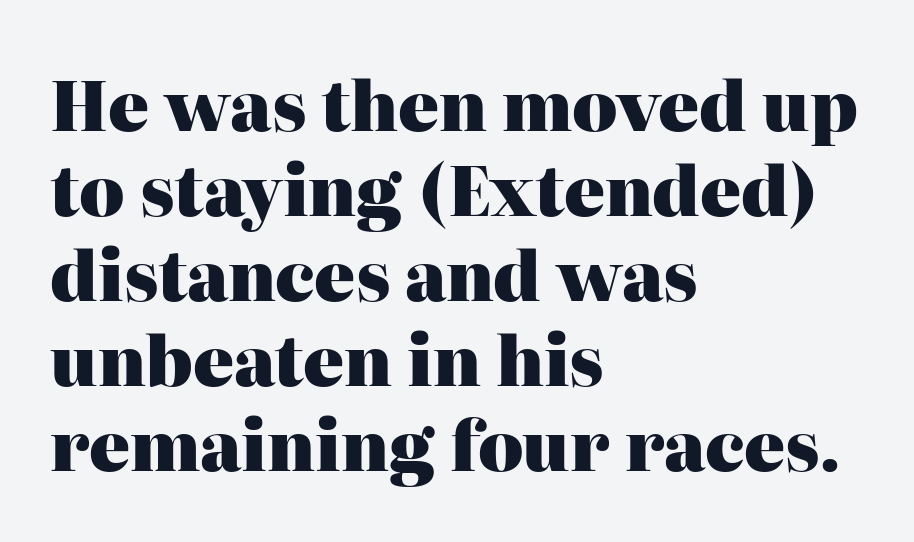
Q: Is the text bold? A: Yes.
Q: Is the text italic (slanted)? A: No, it is upright.
Q: Is the typeface a serif or a sans-serif typeface? A: Serif.
Q: Is the text underlined? A: No.
Q: How is the paragraph aligned? A: Left-aligned.
Q: Is the spacing between letters normal or unusually wide? A: Normal.
Q: Is the spacing between lines tight, normal or loose? A: Normal.
Q: Width (condensed, normal, or wide)? A: Normal.
Q: Stroke contrast? A: High.
Q: x-height? A: Medium.
Q: Monospaced? A: No.
